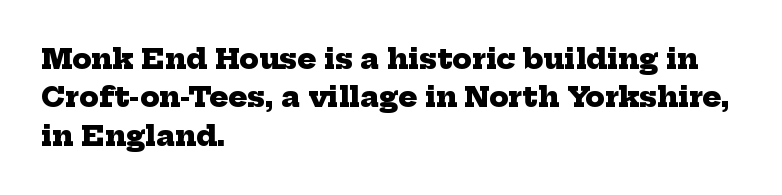
Alignment: flush left. Is the letter spacing exaggerated? No — it looks like the ordinary default. Whoever set this chose a conventional vertical rhythm. The font family rendered here belongs to the serif group.
